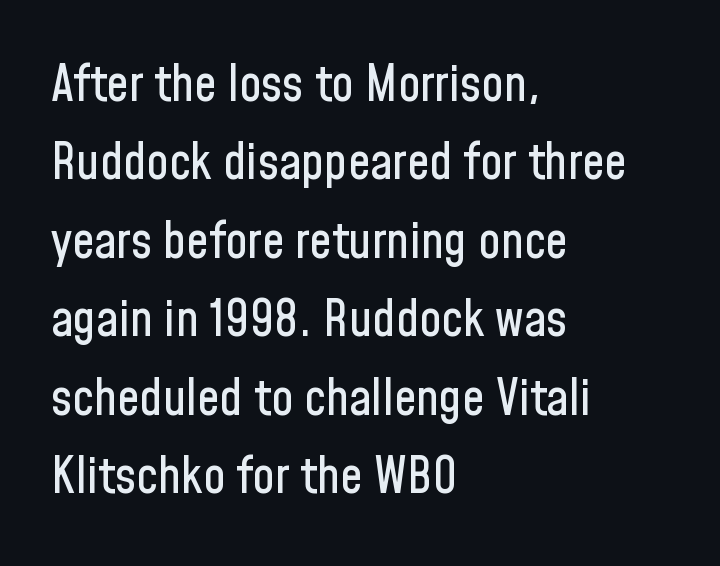
{"serif": "no", "italic": "no", "width": "condensed", "stroke_contrast": "low", "x_height": "medium", "monospaced": "no", "underline": "no", "align": "left", "line_spacing": "normal", "line_spacing_ratio": 1.57, "letter_spacing": "normal", "letter_spacing_em": 0.0, "glyph_px": 50}
